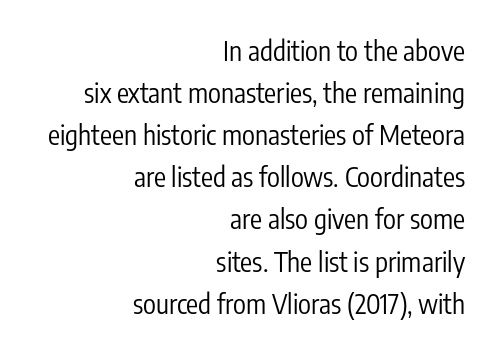
Each new line begins a customary step beneath the previous one. Any mark beneath the type? The region is blank. Each word holds together tightly as a unit, with standard inter-letter gaps. Unlike italic type, these characters show no tilt at all. Counters stay open thanks to moderate or lighter strokes. Every row of glyphs terminates at an identical x-position on the right.
